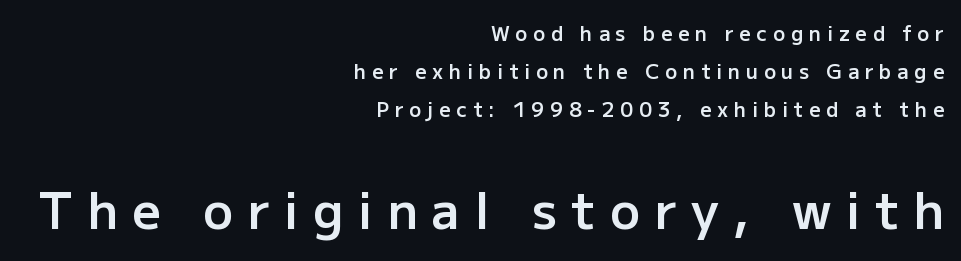
The image shows 50 px semibold sans-serif type, upright; set right-aligned, loose line spacing (1.9x), unusually wide letter spacing (+0.29 em), not underlined; the second (bottom) block is 2.5x larger; low stroke contrast and a medium x-height.
